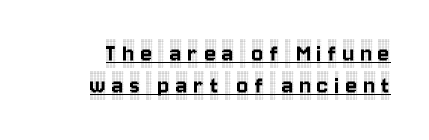
Underlining? Definitely there. Characters remain perfectly vertical along every line. Each word looks stretched out because of the extra space between its letters.
